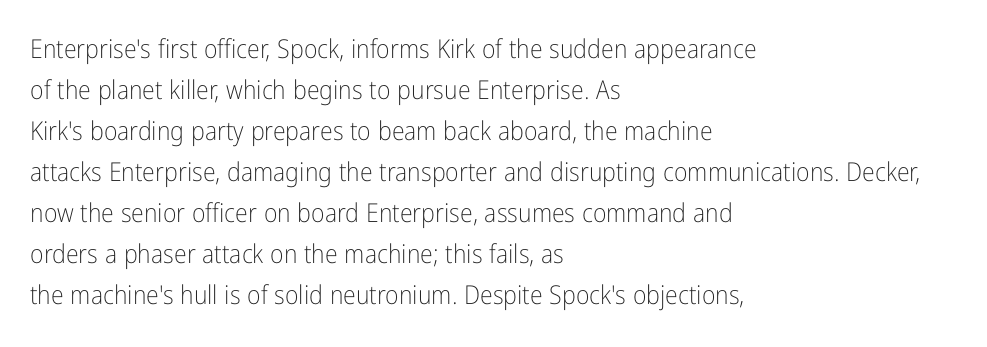
Q: Is the text bold? A: No.
Q: Is the text italic (slanted)? A: No, it is upright.
Q: Is the text underlined? A: No.
Q: How is the paragraph aligned? A: Left-aligned.
Q: Is the spacing between letters normal or unusually wide? A: Normal.
Q: Is the spacing between lines tight, normal or loose? A: Normal.
